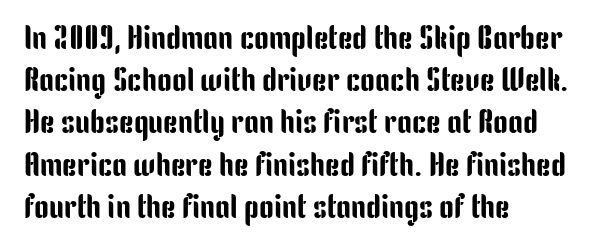
{"serif": "no", "italic": "no", "width": "condensed", "stroke_contrast": "low", "x_height": "medium", "monospaced": "no", "underline": "no", "align": "left", "line_spacing": "normal", "line_spacing_ratio": 1.28, "letter_spacing": "normal", "letter_spacing_em": 0.0, "glyph_px": 33}
